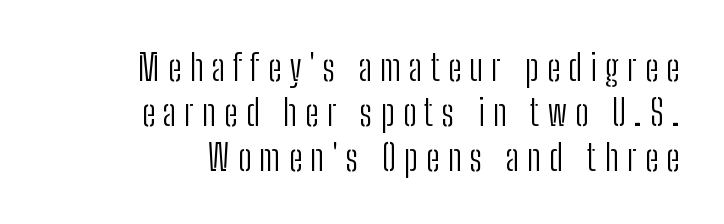
In terms of leading, this rendering sits right in the middle. Teacher's note: observe the even right margin — that is flush-right alignment. Substantial extra tracking has been applied to these lines. Each row of text sits above clean, open space. These glyphs show unthickened strokes, regular width or finer.
